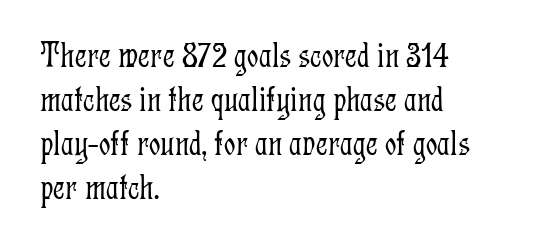
{"serif": "yes", "italic": "no", "bold": "no", "weight": "light", "width": "condensed", "stroke_contrast": "low", "x_height": "medium", "monospaced": "no", "underline": "no", "align": "left", "line_spacing_ratio": 1.22, "letter_spacing": "normal", "letter_spacing_em": 0.0, "glyph_px": 36}
